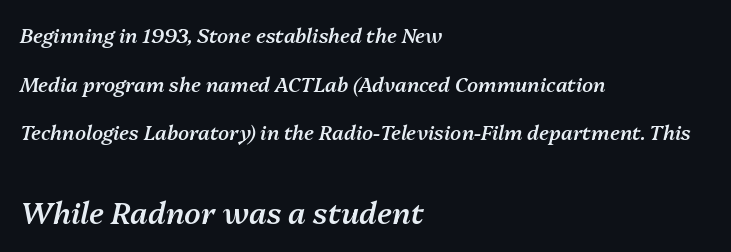
Q: Is the text bold? A: Semi-bold.
Q: Is the text italic (slanted)? A: Yes, it leans right by about 13 degrees.
Q: Is the text underlined? A: No.
Q: How is the paragraph aligned? A: Left-aligned.
Q: Is the spacing between letters normal or unusually wide? A: Normal.
Q: Is the spacing between lines tight, normal or loose? A: Loose.
Q: Which block of text is set in a larger size, the first (top) or the second (bottom)? A: The second (bottom) one.
Q: Width (condensed, normal, or wide)? A: Normal.
Q: Stroke contrast? A: Medium.
Q: x-height? A: Medium.
Q: Monospaced? A: No.
